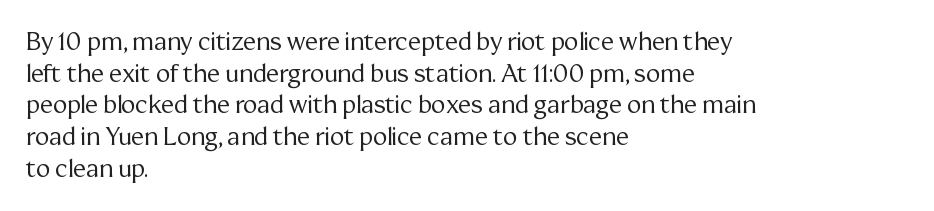
Q: Is the text bold? A: No.
Q: Is the text italic (slanted)? A: No, it is upright.
Q: Is the text underlined? A: No.
Q: How is the paragraph aligned? A: Left-aligned.
Q: Is the spacing between letters normal or unusually wide? A: Normal.
Q: Is the spacing between lines tight, normal or loose? A: Normal.
